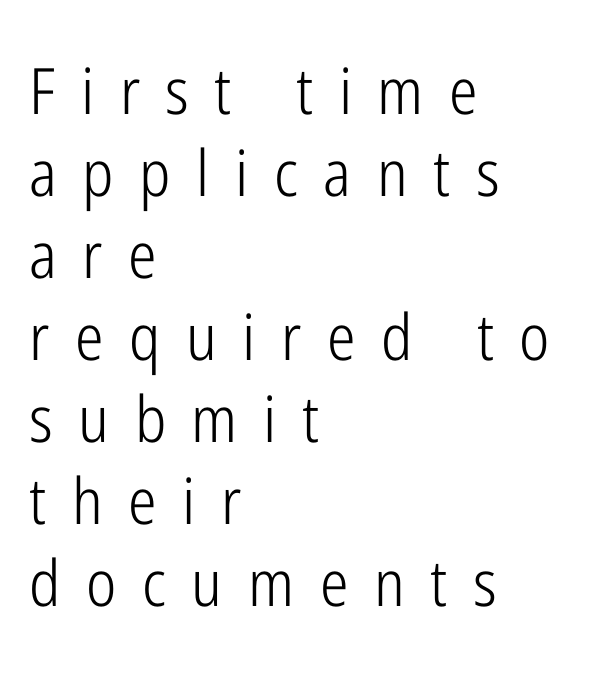
{"serif": "no", "italic": "no", "bold": "no", "weight": "light", "width": "condensed", "stroke_contrast": "low", "x_height": "medium", "monospaced": "no", "underline": "no", "align": "left", "line_spacing": "normal", "line_spacing_ratio": 1.28, "letter_spacing": "wide", "letter_spacing_em": 0.4, "glyph_px": 64}
